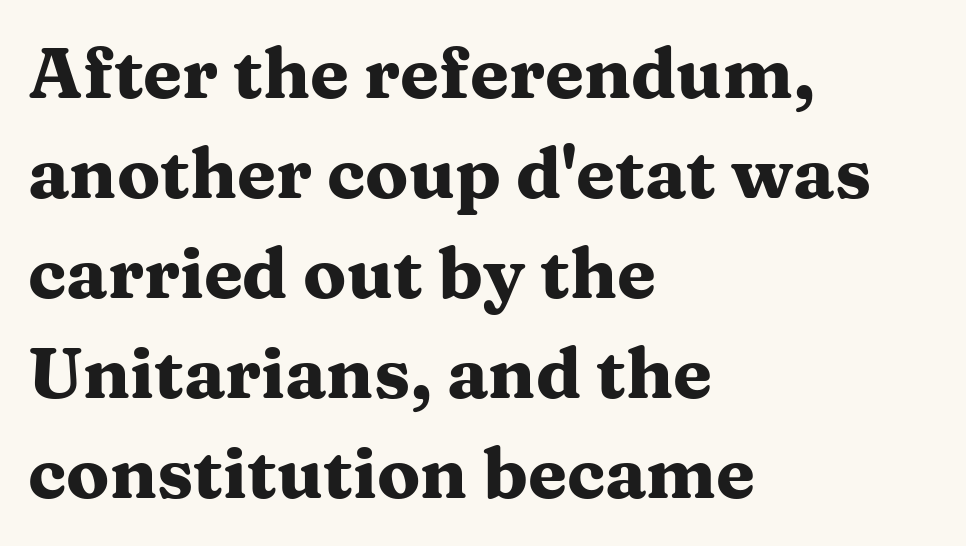
Q: Is the text bold? A: Yes.
Q: Is the text italic (slanted)? A: No, it is upright.
Q: Is the typeface a serif or a sans-serif typeface? A: Serif.
Q: Is the text underlined? A: No.
Q: How is the paragraph aligned? A: Left-aligned.
Q: Is the spacing between letters normal or unusually wide? A: Normal.
Q: Is the spacing between lines tight, normal or loose? A: Normal.
Q: Width (condensed, normal, or wide)? A: Wide.
Q: Stroke contrast? A: Medium.
Q: x-height? A: Medium.
Q: Monospaced? A: No.
